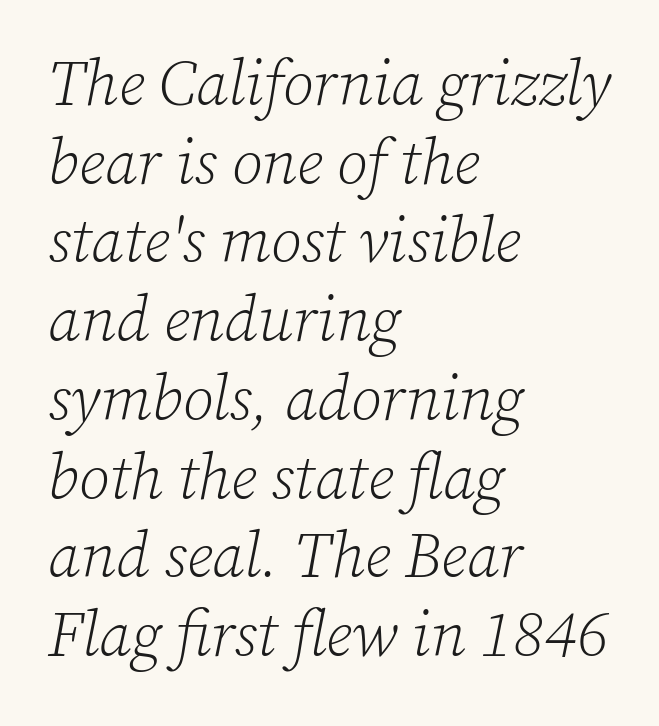
The image shows 63 px light serif type, italic (leaning right); set left-aligned, normal line spacing (1.25x), normal letter spacing, not underlined; low stroke contrast and a medium x-height.
